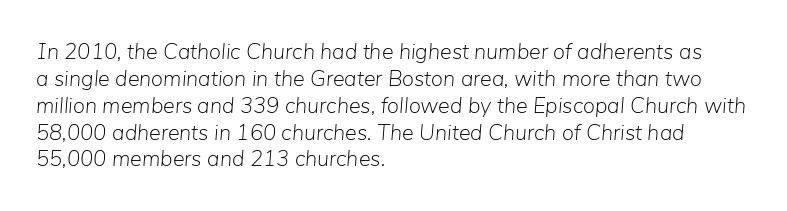
Quick note: underline off. Where is the straight margin? On the left. The tracking reads as untouched default to a designer's eye. Stroke mass is kept to a normal reading level or below.
